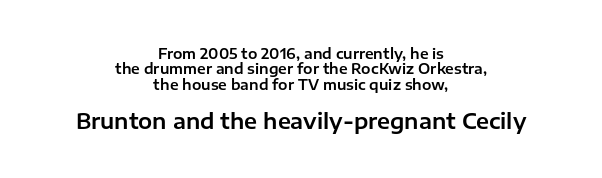
Nope, not italic — everything's standing straight. No extra tracking has been applied to these lines. Unmarked baselines from the first word to the last. Character size in the trailing block exceeds that of the leading block. Leading is clearly below the norm, producing a dense column. The rag falls on both sides of this text block equally.
